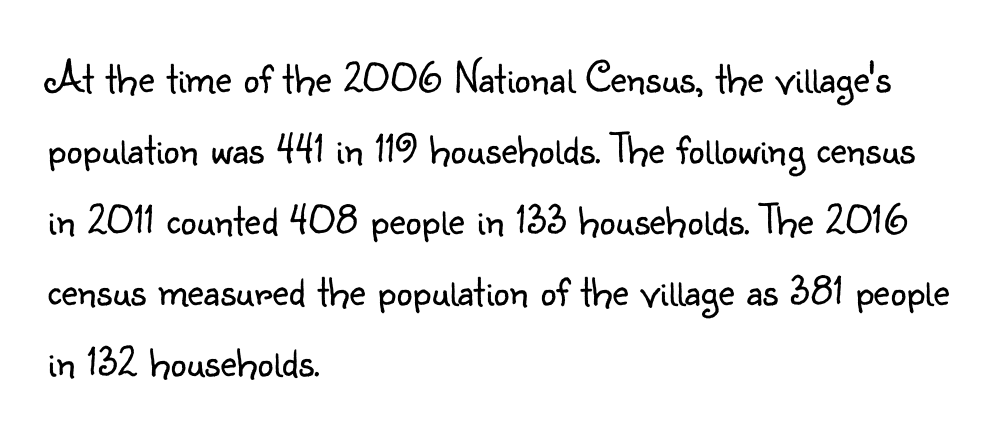
The image shows 45 px light sans-serif type, upright; set left-aligned, normal line spacing (1.58x), normal letter spacing, not underlined; low stroke contrast and a small x-height.
